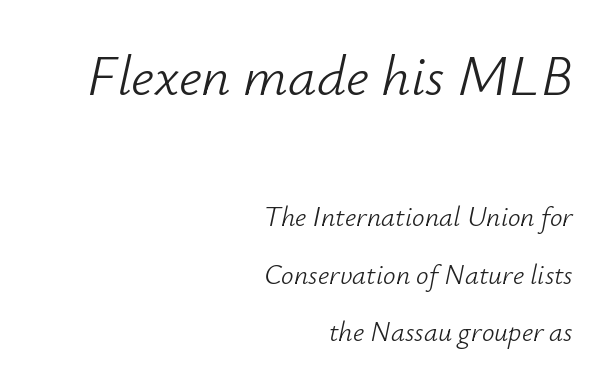
Q: Is the text bold? A: No.
Q: Is the text italic (slanted)? A: Yes, it leans right by about 12 degrees.
Q: Is the text underlined? A: No.
Q: How is the paragraph aligned? A: Right-aligned.
Q: Is the spacing between letters normal or unusually wide? A: Normal.
Q: Is the spacing between lines tight, normal or loose? A: Loose.
Q: Which block of text is set in a larger size, the first (top) or the second (bottom)? A: The first (top) one.
Q: Width (condensed, normal, or wide)? A: Normal.
Q: Stroke contrast? A: Low.
Q: x-height? A: Small.
Q: Monospaced? A: No.
